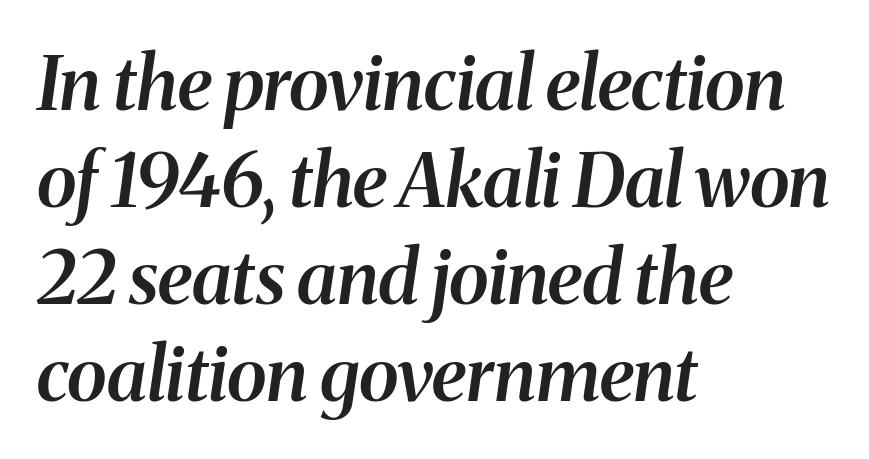
Nobody drew a line under any word here. Students, observe: this is what conventionally led text looks like. There is no visible air inserted between adjacent glyphs. The rendering applies a slant to the glyphs. These lines carry some extra weight — a demibold, not a full bold.
